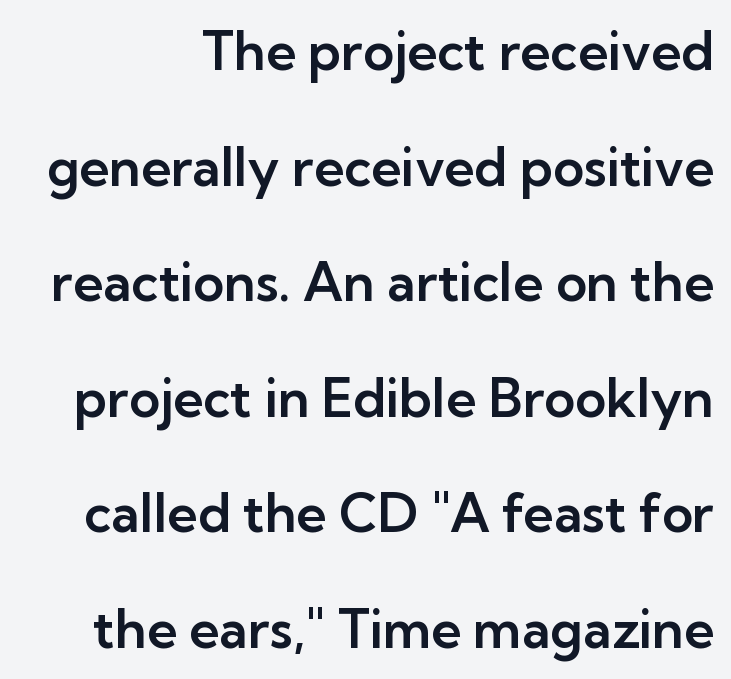
Q: Is the text italic (slanted)? A: No, it is upright.
Q: Is the typeface a serif or a sans-serif typeface? A: Sans-serif.
Q: Is the text underlined? A: No.
Q: Is the spacing between letters normal or unusually wide? A: Normal.
Q: Is the spacing between lines tight, normal or loose? A: Loose.
Q: Width (condensed, normal, or wide)? A: Normal.
Q: Stroke contrast? A: Low.
Q: x-height? A: Medium.
Q: Monospaced? A: No.
